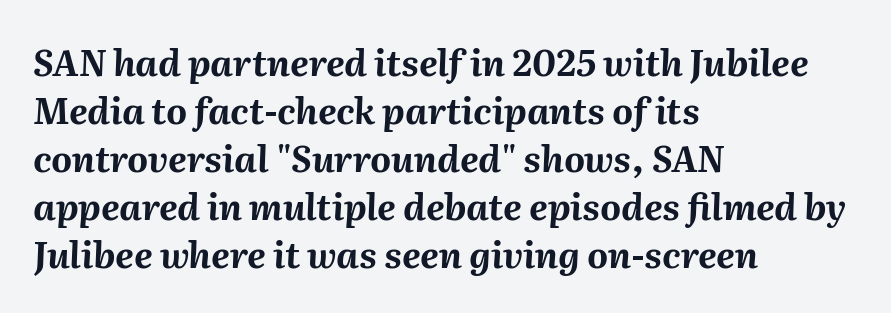
Glyph-to-glyph distance matches everyday printed text. Typeset ragged right — the left edge is the straight one. A full-strength bold gives these letters their thick strokes. Rows of type keep a routine distance in the vertical direction.
